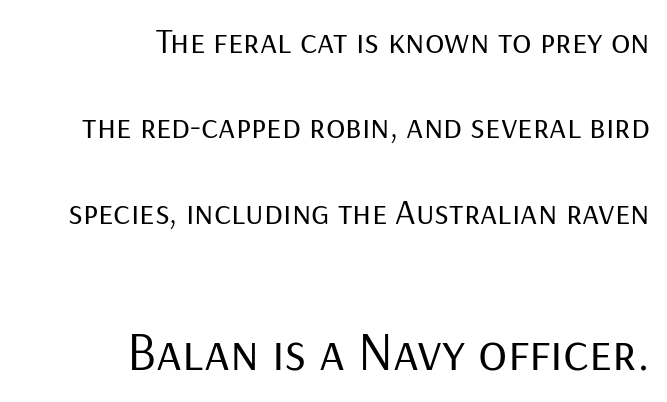
Q: Is the text bold? A: No.
Q: Is the text italic (slanted)? A: No, it is upright.
Q: Is the typeface a serif or a sans-serif typeface? A: Sans-serif.
Q: Is the text underlined? A: No.
Q: How is the paragraph aligned? A: Right-aligned.
Q: Is the spacing between letters normal or unusually wide? A: Normal.
Q: Is the spacing between lines tight, normal or loose? A: Loose.
Q: Which block of text is set in a larger size, the first (top) or the second (bottom)? A: The second (bottom) one.
Q: Width (condensed, normal, or wide)? A: Normal.
Q: Stroke contrast? A: Low.
Q: x-height? A: Medium.
Q: Monospaced? A: No.
